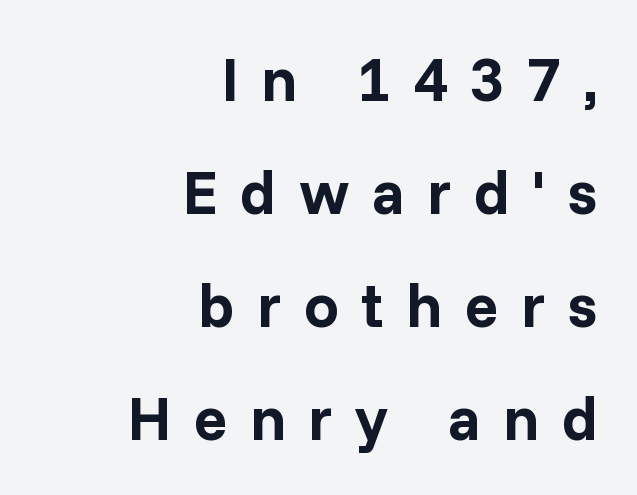
The image shows 62 px bold sans-serif type, upright; set right-aligned, line spacing 1.82x, unusually wide letter spacing (+0.36 em), not underlined; low stroke contrast and a medium x-height.
